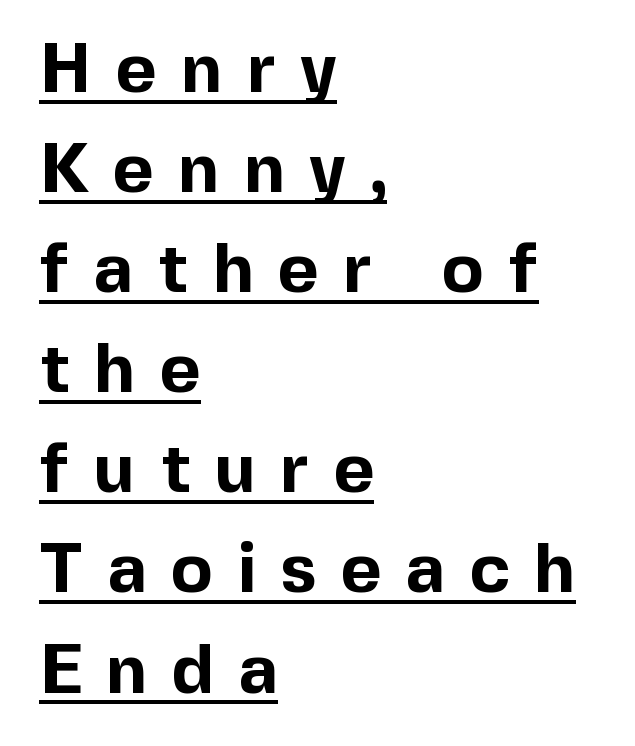
The image shows 70 px bold sans-serif type, upright; set left-aligned, normal line spacing (1.43x), unusually wide letter spacing (+0.35 em), underlined; a medium x-height.
